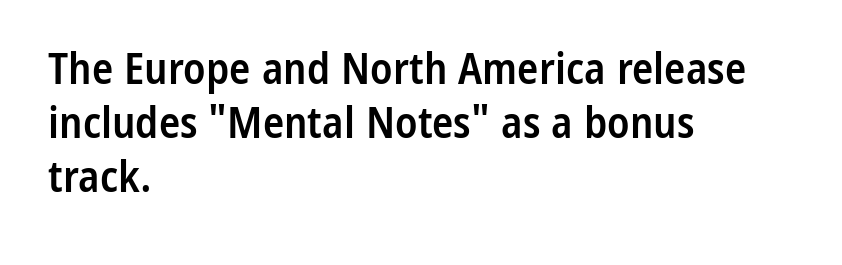
{"serif": "no", "italic": "no", "bold": "semi", "weight": "semibold", "width": "condensed", "stroke_contrast": "low", "x_height": "medium", "monospaced": "no", "underline": "no", "align": "left", "line_spacing_ratio": 1.23, "letter_spacing": "normal", "letter_spacing_em": 0.0, "glyph_px": 44}
